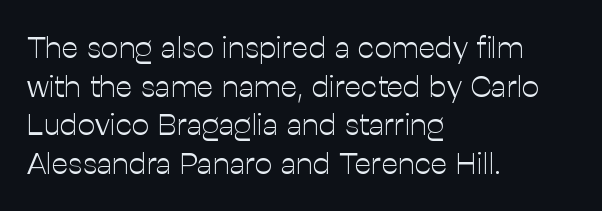
The image shows 31 px light sans-serif type, upright; set left-aligned, normal line spacing (1.25x), normal letter spacing, not underlined; low stroke contrast and a medium x-height.
